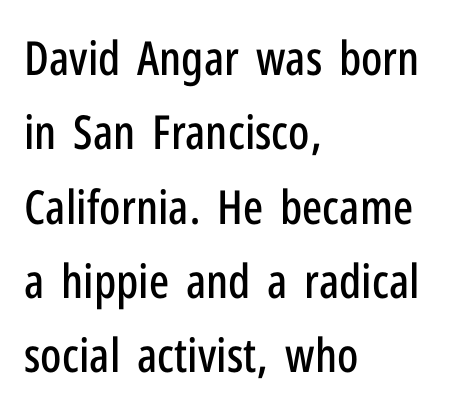
Q: Is the text italic (slanted)? A: No, it is upright.
Q: Is the typeface a serif or a sans-serif typeface? A: Sans-serif.
Q: Is the text underlined? A: No.
Q: How is the paragraph aligned? A: Left-aligned.
Q: Is the spacing between letters normal or unusually wide? A: Normal.
Q: Is the spacing between lines tight, normal or loose? A: Normal.
Q: Width (condensed, normal, or wide)? A: Condensed.
Q: Stroke contrast? A: Low.
Q: x-height? A: Medium.
Q: Monospaced? A: No.
